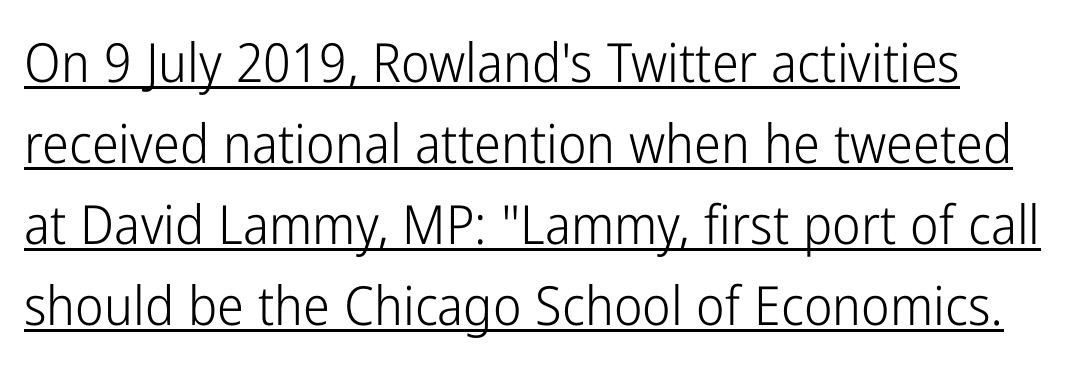
{"serif": "no", "italic": "no", "bold": "no", "weight": "light", "width": "condensed", "stroke_contrast": "low", "x_height": "medium", "monospaced": "no", "underline": "yes", "line_spacing": "normal", "line_spacing_ratio": 1.5, "letter_spacing": "normal", "letter_spacing_em": 0.0, "glyph_px": 54}
